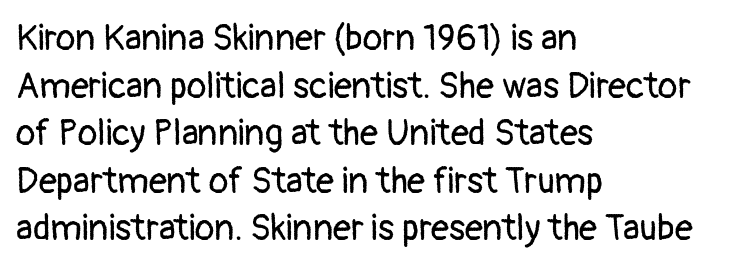
Observe the absence of serifs on each vertical stroke in this sample. Notice how descenders clear the ascenders below comfortably — that's standard leading. Line starts are locked; line ends wander. A typesetter would call this proportional, since set widths differ per character. The passage shown is not underscored anywhere. A typesetter would mark this as roman, not italic.
